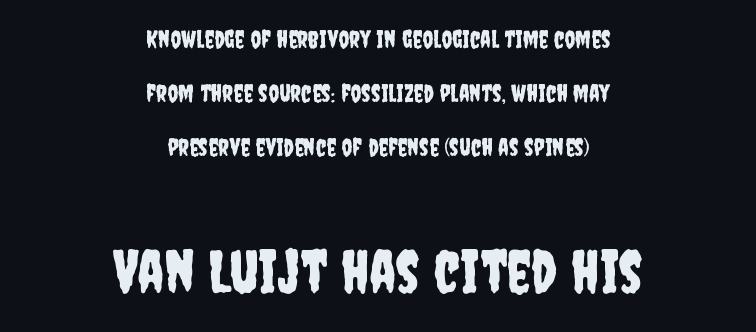
Q: Is the text italic (slanted)? A: No, it is upright.
Q: Is the typeface a serif or a sans-serif typeface? A: Sans-serif.
Q: Is the text underlined? A: No.
Q: How is the paragraph aligned? A: Centered.
Q: Is the spacing between letters normal or unusually wide? A: Normal.
Q: Is the spacing between lines tight, normal or loose? A: Loose.
Q: Which block of text is set in a larger size, the first (top) or the second (bottom)? A: The second (bottom) one.
Q: Width (condensed, normal, or wide)? A: Condensed.
Q: Stroke contrast? A: Low.
Q: x-height? A: Large.
Q: Monospaced? A: No.
